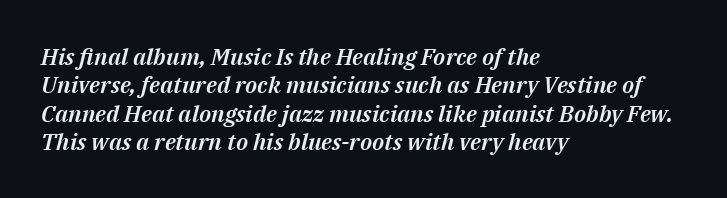
Every row of glyphs begins at an identical x-position on the left. Designer's note — italics engaged. Plain, unruled lines of type. Standard letterfit; no display-style spreading of the glyphs.
